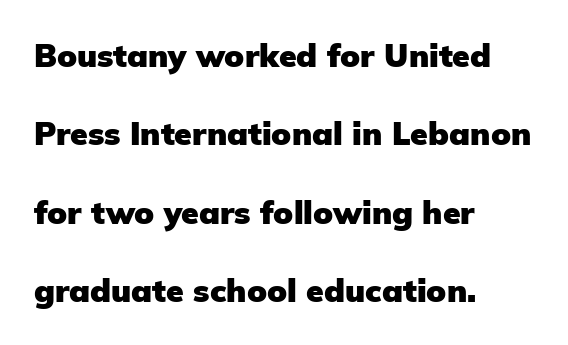
{"serif": "no", "italic": "no", "bold": "yes", "weight": "heavy", "width": "normal", "stroke_contrast": "low", "x_height": "medium", "monospaced": "no", "underline": "no", "align": "left", "line_spacing": "loose", "line_spacing_ratio": 2.45, "letter_spacing": "normal", "letter_spacing_em": 0.0, "glyph_px": 32}
